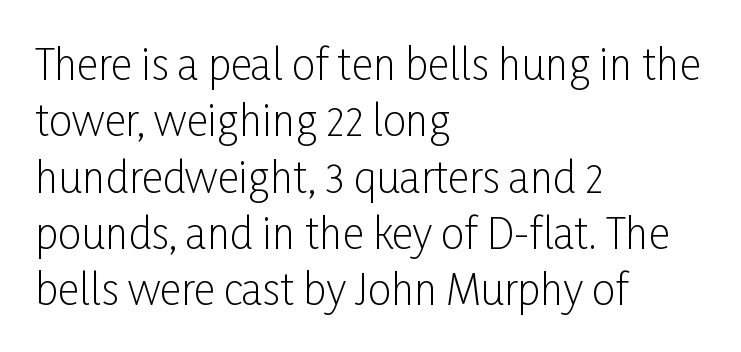
{"serif": "no", "italic": "no", "bold": "no", "weight": "light", "width": "condensed", "stroke_contrast": "low", "x_height": "medium", "monospaced": "no", "underline": "no", "align": "left", "line_spacing": "normal", "line_spacing_ratio": 1.34, "letter_spacing": "normal", "letter_spacing_em": 0.0, "glyph_px": 42}
